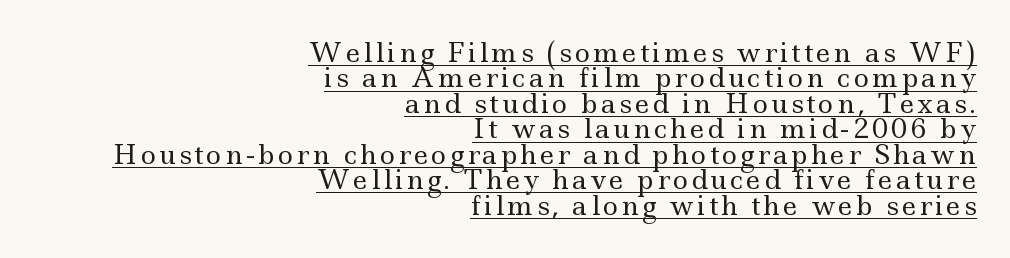
Q: Is the text bold? A: No.
Q: Is the text italic (slanted)? A: No, it is upright.
Q: Is the text underlined? A: Yes.
Q: How is the paragraph aligned? A: Right-aligned.
Q: Is the spacing between lines tight, normal or loose? A: Tight.
